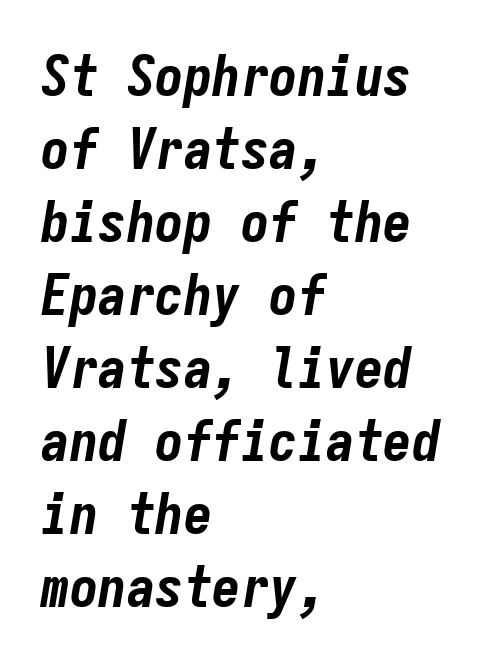
The image shows 57 px bold, condensed type, italic (leaning right), monospaced; set left-aligned, normal line spacing (1.28x), normal letter spacing, not underlined; low stroke contrast and a medium x-height.
